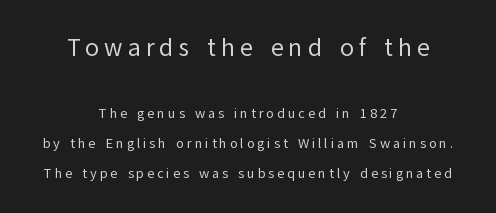
How would I describe the line gaps? Wide and relaxed. Stroke mass is kept to a normal reading level or below. The space directly below the letters is spotless. Observe the wide spacing: letters keep a clear distance from each other. The paragraph shown floats in the horizontal middle. The rendering shrinks the type as you move from the upper chunk to the lower.
